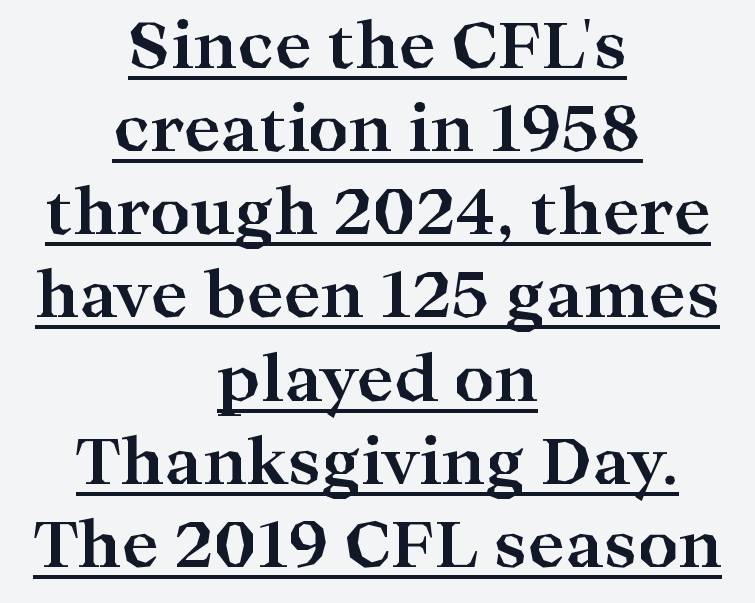
The image shows 63 px bold, wide serif type, upright; set centered, normal line spacing (1.32x), normal letter spacing, underlined; high stroke contrast and a medium x-height.
